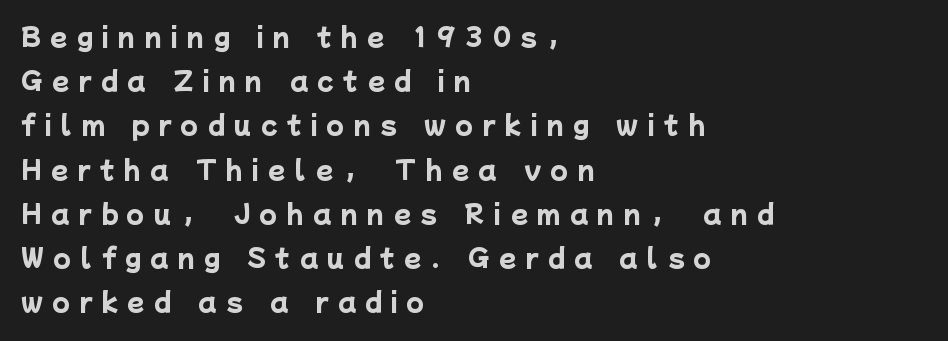
{"bold": "yes", "underline": "no", "align": "left", "line_spacing_ratio": 1.77, "letter_spacing": "wide", "letter_spacing_em": 0.38, "glyph_px": 25}
